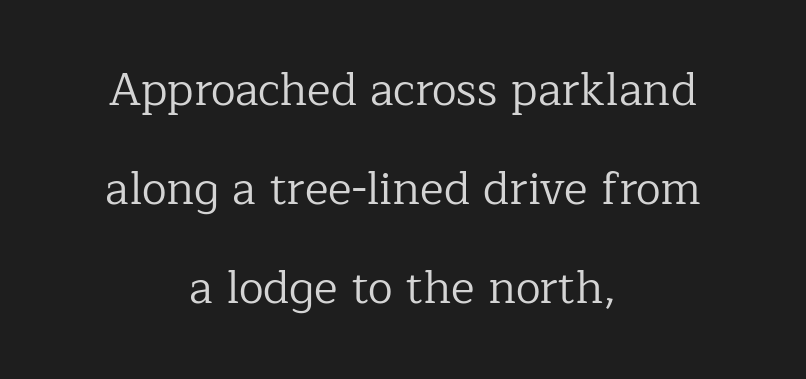
Q: Is the text bold? A: No.
Q: Is the text italic (slanted)? A: No, it is upright.
Q: Is the typeface a serif or a sans-serif typeface? A: Serif.
Q: Is the text underlined? A: No.
Q: How is the paragraph aligned? A: Centered.
Q: Is the spacing between letters normal or unusually wide? A: Normal.
Q: Is the spacing between lines tight, normal or loose? A: Loose.
Q: Width (condensed, normal, or wide)? A: Normal.
Q: Stroke contrast? A: Low.
Q: x-height? A: Medium.
Q: Monospaced? A: No.
